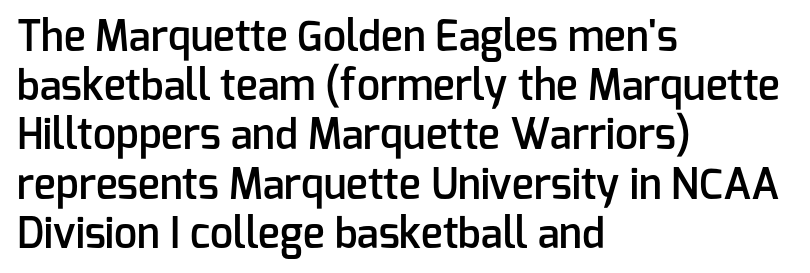
No extra tracking has been applied to these lines. Summary of weight: moderately heavy, a semibold. One-word summary of the alignment: left. Nope, not italic — everything's standing straight.
